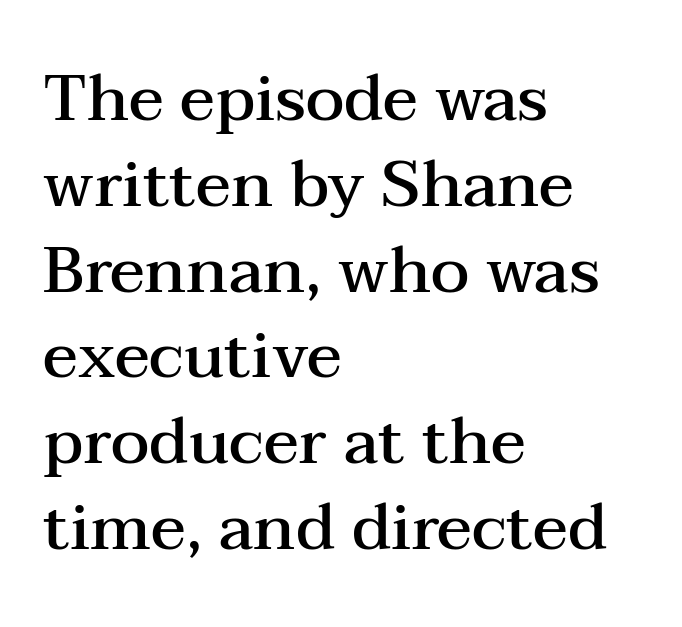
The image shows 65 px semibold, wide serif type, upright; set left-aligned, normal line spacing (1.32x), normal letter spacing, not underlined; medium stroke contrast and a medium x-height.
